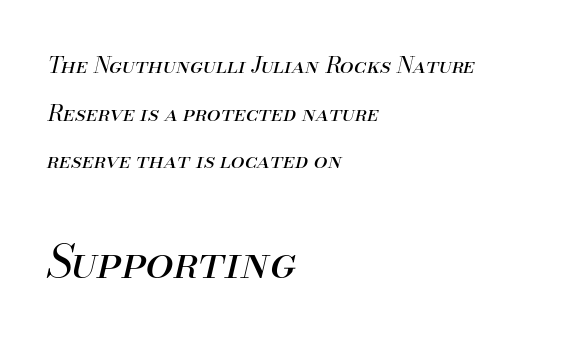
{"italic": "yes", "lean": "right", "slant_degrees": 13, "bold": "no", "weight": "regular", "width": "normal", "stroke_contrast": "medium", "x_height": "small", "monospaced": "no", "underline": "no", "align": "left", "line_spacing": "loose", "line_spacing_ratio": 2.17, "letter_spacing": "normal", "letter_spacing_em": 0.0, "larger_block": "second", "size_ratio": 2.05, "glyph_px": 45}
